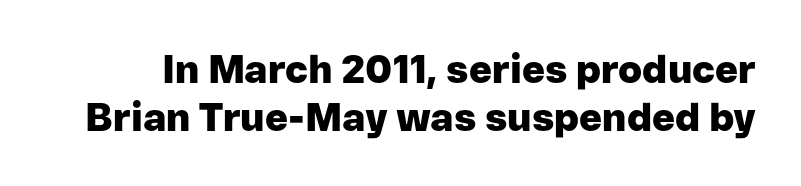
The image shows 39 px heavy sans-serif type, upright; set line spacing 1.23x, normal letter spacing, not underlined; low stroke contrast and a medium x-height.
